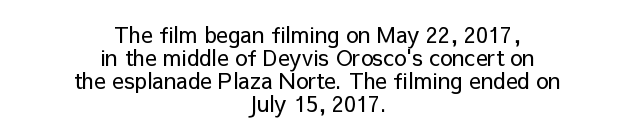
Q: Is the text bold? A: No.
Q: Is the text italic (slanted)? A: No, it is upright.
Q: Is the text underlined? A: No.
Q: How is the paragraph aligned? A: Centered.
Q: Is the spacing between letters normal or unusually wide? A: Normal.
Q: Is the spacing between lines tight, normal or loose? A: Tight.
